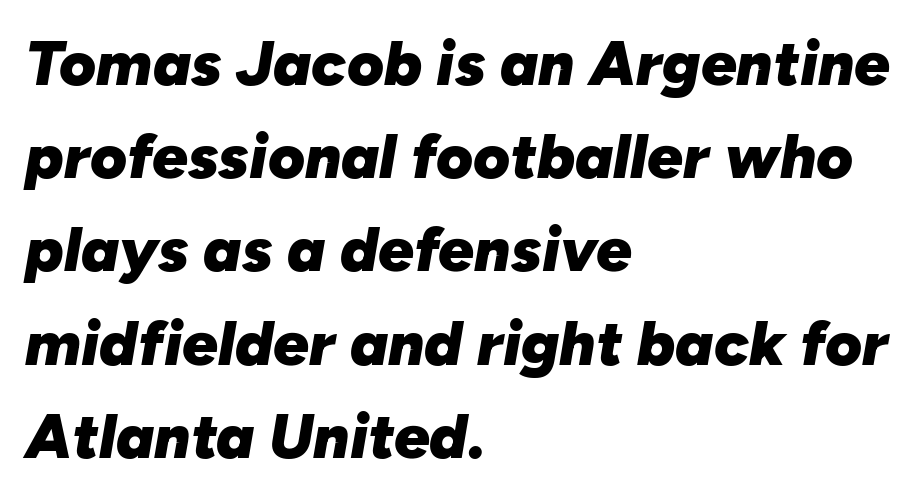
Q: Is the text bold? A: Yes.
Q: Is the text italic (slanted)? A: Yes, it leans right by about 10 degrees.
Q: Is the text underlined? A: No.
Q: How is the paragraph aligned? A: Left-aligned.
Q: Is the spacing between letters normal or unusually wide? A: Normal.
Q: Is the spacing between lines tight, normal or loose? A: Normal.
Q: Width (condensed, normal, or wide)? A: Normal.
Q: Stroke contrast? A: Low.
Q: x-height? A: Medium.
Q: Monospaced? A: No.
